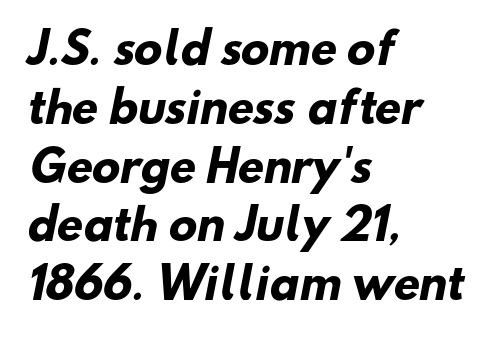
The image shows 42 px heavy sans-serif type; set left-aligned, normal line spacing (1.4x), normal letter spacing, not underlined; low stroke contrast and a small x-height.
